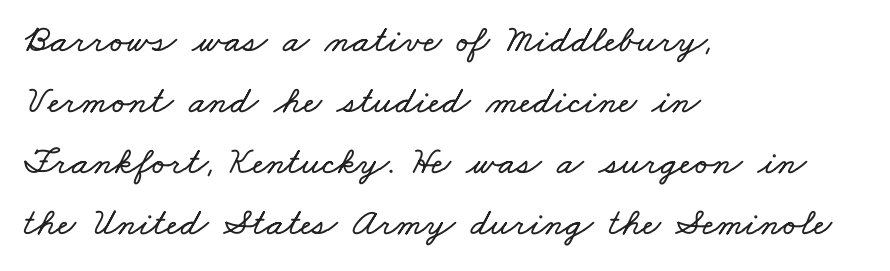
{"width": "wide", "stroke_contrast": "low", "x_height": "small", "monospaced": "no", "underline": "no", "align": "left", "line_spacing": "normal", "line_spacing_ratio": 1.56, "letter_spacing": "normal", "letter_spacing_em": 0.0, "glyph_px": 39}
